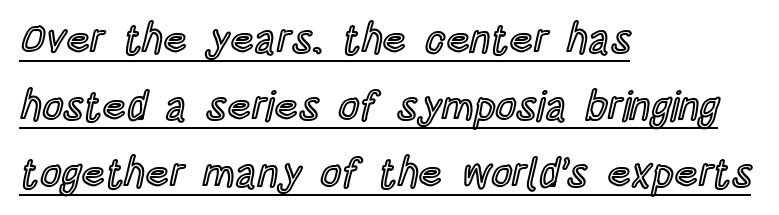
You could not count columns in this text — the font is proportionally spaced. The words here are underlined. The letters sit at their default tracking, neither squeezed nor spread. Typeset ragged right — the left edge is the straight one.
